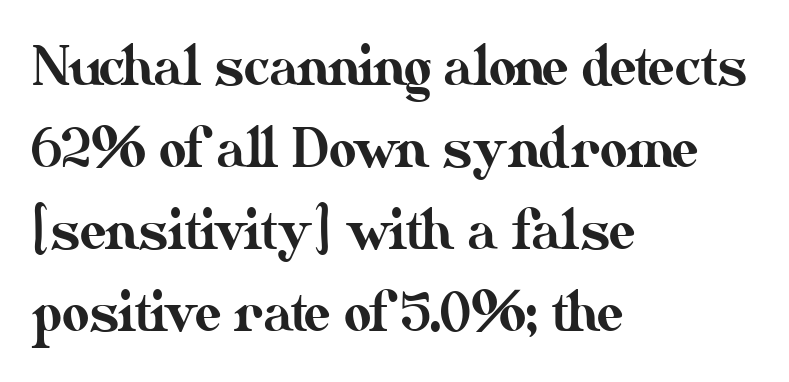
Q: Is the text italic (slanted)? A: No, it is upright.
Q: Is the text underlined? A: No.
Q: How is the paragraph aligned? A: Left-aligned.
Q: Is the spacing between letters normal or unusually wide? A: Normal.
Q: Is the spacing between lines tight, normal or loose? A: Normal.
Q: Width (condensed, normal, or wide)? A: Normal.
Q: Stroke contrast? A: Medium.
Q: x-height? A: Small.
Q: Monospaced? A: No.
